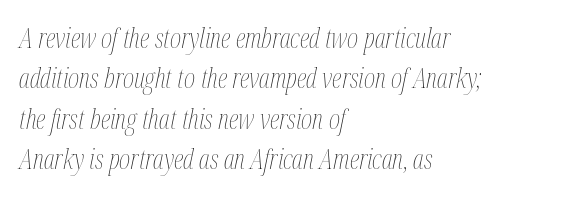
The face used here is rendered with its standard letterfit. Underlining? Definitely not there. The lettering tilts uniformly, giving the passage an italic look. The lines are quadded left. The weight would be labelled regular, book, light, or lighter still.
